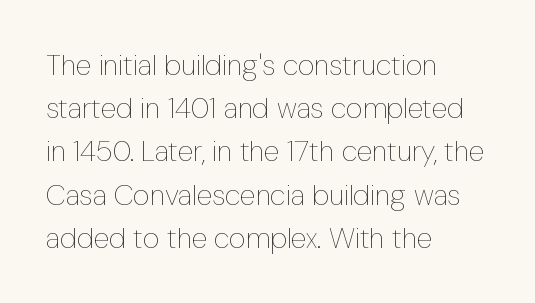
The image shows 29 px thin, condensed type, upright; set left-aligned, normal line spacing (1.49x), normal letter spacing, not underlined; low stroke contrast and a medium x-height.
